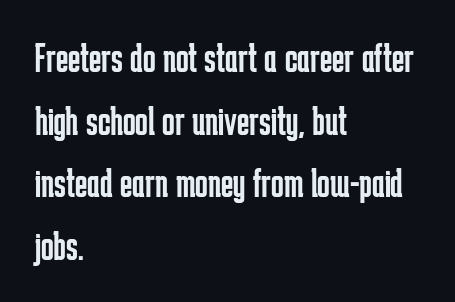
The image shows 42 px regular-weight, condensed sans-serif type, upright; set left-aligned, normal line spacing (1.49x), normal letter spacing, not underlined; low stroke contrast and a medium x-height.
